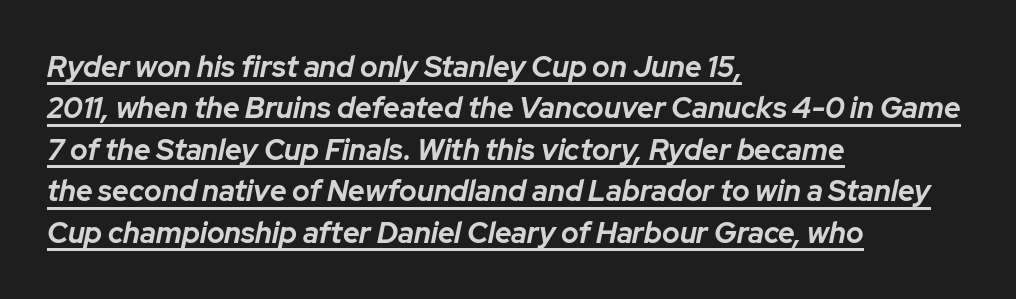
Q: Is the text bold? A: Yes.
Q: Is the text italic (slanted)? A: Yes, it leans right by about 12 degrees.
Q: Is the text underlined? A: Yes.
Q: How is the paragraph aligned? A: Left-aligned.
Q: Is the spacing between letters normal or unusually wide? A: Normal.
Q: Is the spacing between lines tight, normal or loose? A: Normal.
Q: Width (condensed, normal, or wide)? A: Normal.
Q: Stroke contrast? A: Low.
Q: x-height? A: Medium.
Q: Monospaced? A: No.
